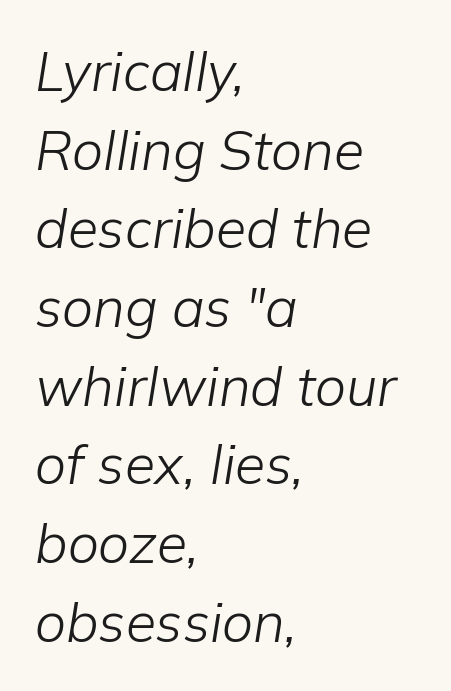
{"italic": "yes", "lean": "right", "slant_degrees": 9, "bold": "no", "weight": "light", "width": "normal", "stroke_contrast": "low", "x_height": "medium", "monospaced": "no", "underline": "no", "align": "left", "line_spacing": "normal", "line_spacing_ratio": 1.43, "letter_spacing": "normal", "letter_spacing_em": 0.0, "glyph_px": 55}
